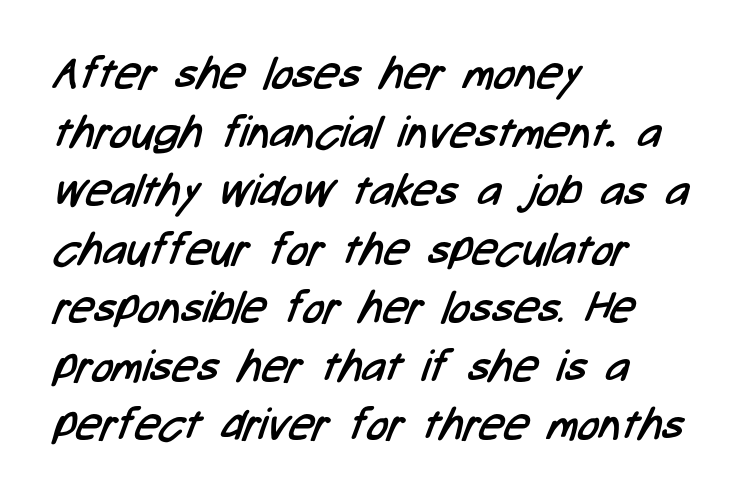
The image shows 44 px regular-weight, condensed sans-serif type; set left-aligned, normal line spacing (1.33x), normal letter spacing, not underlined; low stroke contrast and a medium x-height.
